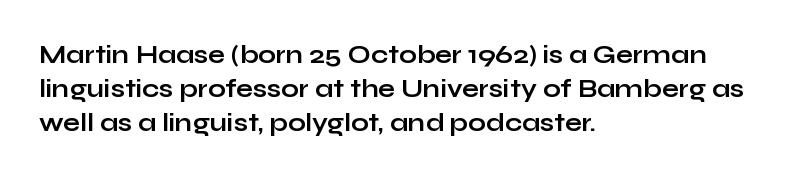
The image shows 25 px bold type, upright; set left-aligned, normal line spacing (1.37x), normal letter spacing, not underlined.
